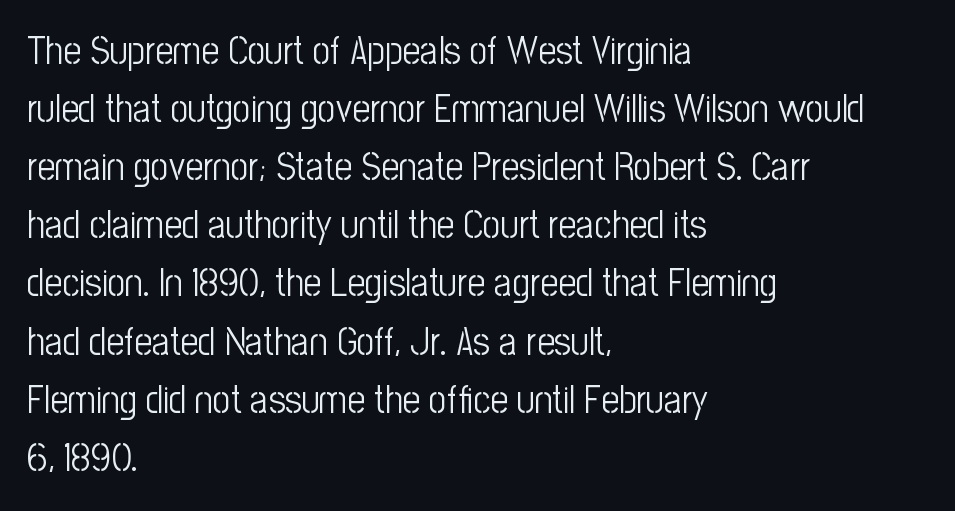
{"serif": "no", "italic": "no", "bold": "no", "weight": "light", "width": "condensed", "stroke_contrast": "low", "x_height": "medium", "monospaced": "no", "underline": "no", "align": "left", "line_spacing": "normal", "line_spacing_ratio": 1.49, "letter_spacing": "normal", "letter_spacing_em": 0.0, "glyph_px": 39}
